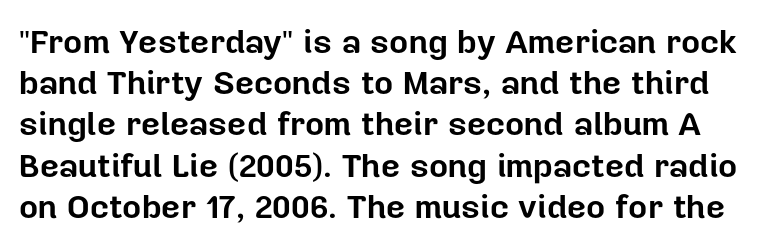
{"serif": "no", "italic": "no", "bold": "yes", "weight": "bold", "width": "normal", "stroke_contrast": "low", "x_height": "medium", "monospaced": "no", "underline": "no", "line_spacing": "normal", "line_spacing_ratio": 1.25, "letter_spacing": "normal", "letter_spacing_em": 0.0, "glyph_px": 33}
